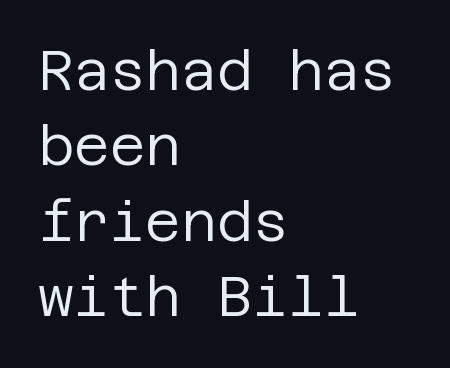
The letters stand upright; this is a roman face. Words appear dense and cohesive because spacing is normal. Regarding serifs, this sample does without them. Honestly, there is no underline to notice here at all. No chunkiness to these letters — they're not bold.
